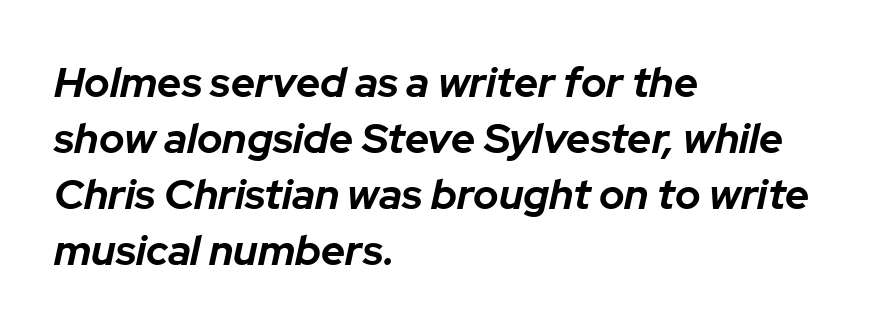
{"italic": "yes", "lean": "right", "slant_degrees": 12, "bold": "yes", "weight": "bold", "width": "normal", "stroke_contrast": "low", "x_height": "medium", "monospaced": "no", "underline": "no", "align": "left", "line_spacing": "normal", "line_spacing_ratio": 1.33, "letter_spacing": "normal", "letter_spacing_em": 0.0, "glyph_px": 42}
